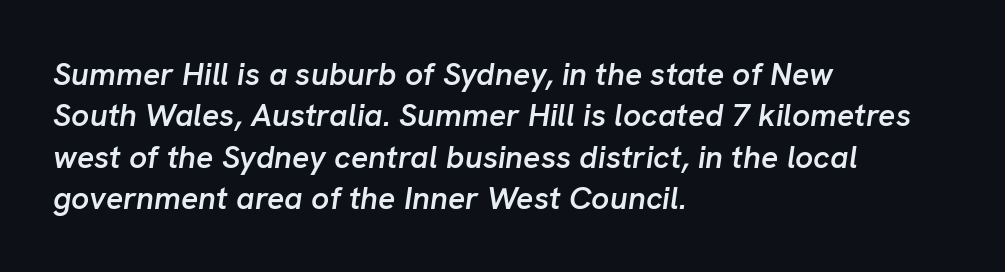
These words are printed semibold, heavier than regular yet not bold. Lines of text with bare space underneath. Notice how the stems are inclined rather than vertical — that's the hallmark of italics. Normally led — the rows are evenly, conventionally spaced. You could not count columns in this text — the font is proportionally spaced. Nothing unusual about the tracking: characters are spaced as the font intends.
